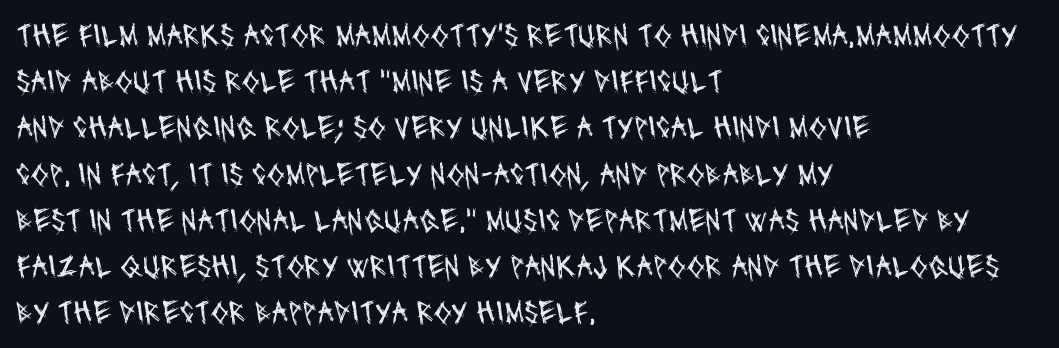
Which margin do the lines hug? The left one — the right edge is uneven. Letters rest on an invisible, unmarked baseline. Weight class: somewhere from thin through regular. Typographically, this falls in the sans-serif category. The face used here is proportionally spaced, like ordinary book or web type. Compared with typical body copy, the letter spacing here is the same.
